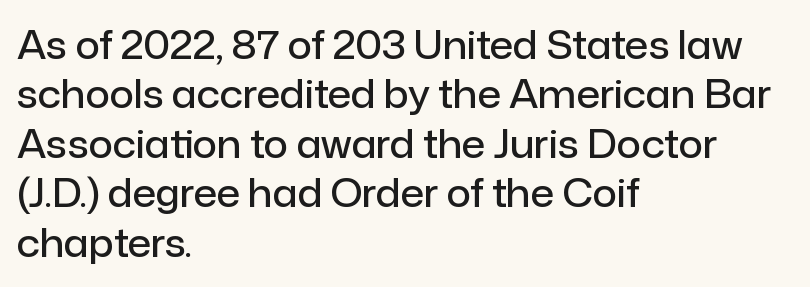
{"serif": "no", "italic": "no", "bold": "semi", "weight": "semibold", "width": "normal", "stroke_contrast": "low", "x_height": "medium", "monospaced": "no", "underline": "no", "align": "left", "line_spacing": "normal", "line_spacing_ratio": 1.3, "letter_spacing": "normal", "letter_spacing_em": 0.0, "glyph_px": 38}
